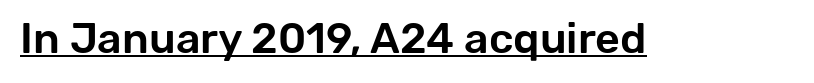
Upright lettering throughout. Descenders here cross a horizontal rule under the line. A typesetter would call this proportional, since set widths differ per character. Look at the bottom of the vertical strokes: they stop flat, with no serifs.
